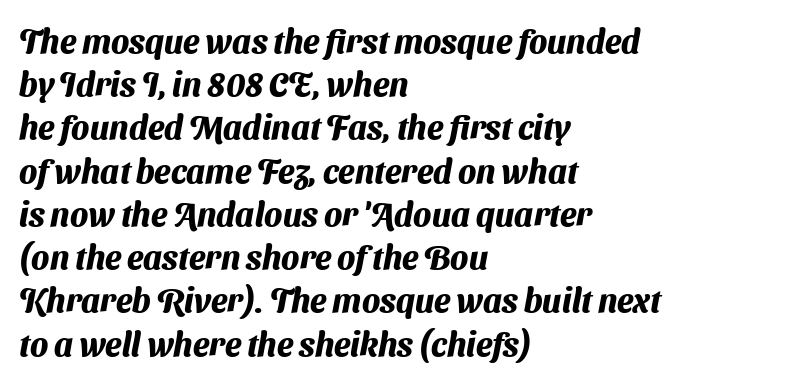
The image shows 33 px heavy sans-serif type; set left-aligned, normal line spacing (1.31x), normal letter spacing, not underlined; medium stroke contrast and a medium x-height.
